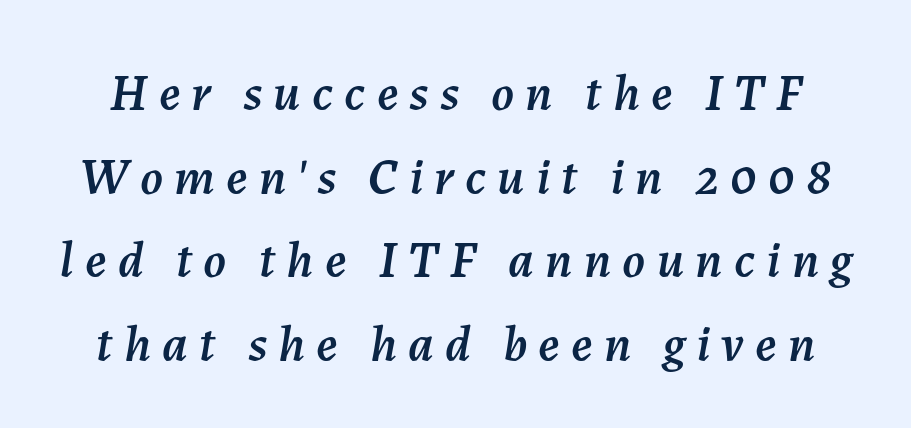
Only glyphs here, with clear space below each row. Compared with typical paragraphs, the rows here are spaced about the same. Compared with ordinary roman type, these characters are visibly tilted. Compared with typical body copy, the letter spacing here is much looser.
